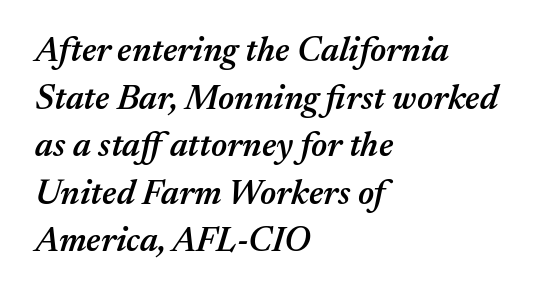
The image shows 35 px semibold type, italic (leaning right); set left-aligned, normal line spacing (1.36x), normal letter spacing, not underlined; medium stroke contrast and a medium x-height.
